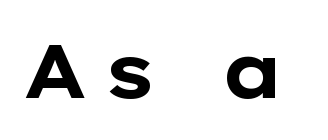
Decoration check: the copy has no underline. The passage shown is emphatically bold. A typesetter would label this face a sans. The typography opts for an upright posture over an oblique one. Here the designer chose a conventional face with non-uniform glyph widths. The letters are spread apart with noticeably loose tracking.
